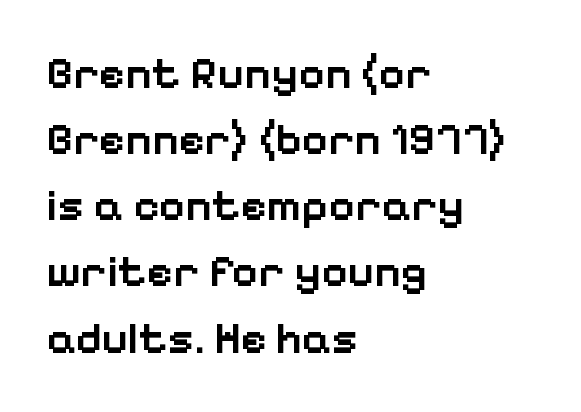
Q: Is the text bold? A: Semi-bold.
Q: Is the text italic (slanted)? A: No, it is upright.
Q: Is the typeface a serif or a sans-serif typeface? A: Sans-serif.
Q: Is the text underlined? A: No.
Q: How is the paragraph aligned? A: Left-aligned.
Q: Is the spacing between letters normal or unusually wide? A: Normal.
Q: Is the spacing between lines tight, normal or loose? A: Normal.
Q: Width (condensed, normal, or wide)? A: Normal.
Q: Stroke contrast? A: Low.
Q: x-height? A: Medium.
Q: Monospaced? A: No.
